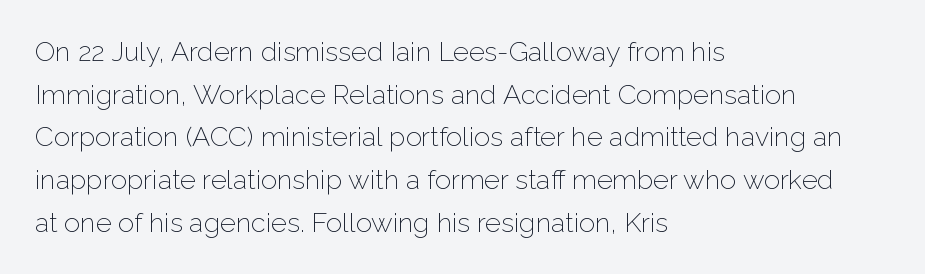
{"italic": "no", "bold": "no", "underline": "no", "align": "left", "line_spacing": "normal", "line_spacing_ratio": 1.58, "letter_spacing": "normal", "letter_spacing_em": 0.0, "glyph_px": 27}
